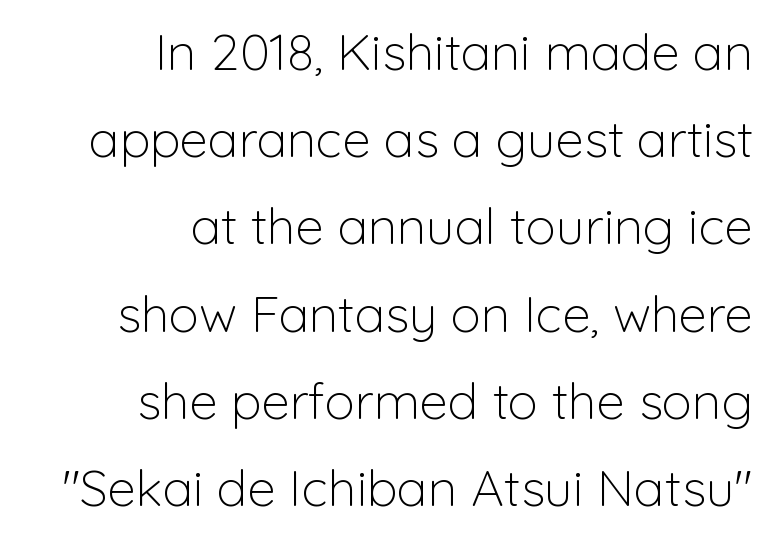
No extra ink here — the face is not bold. Each row of text sits above clean, open space. Proportional: the letters do not fall into vertical columns. Notice how the passage keeps a crisp vertical edge on the right only. The lettering holds an erect, upright posture throughout.
